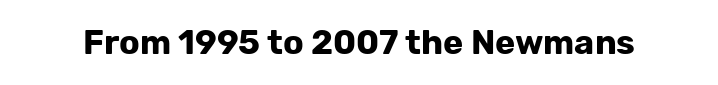
The image shows 34 px bold sans-serif type, upright; set normal letter spacing, not underlined; low stroke contrast and a medium x-height.
